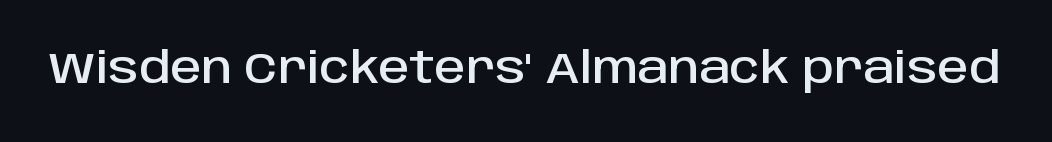
Each word holds together tightly as a unit, with standard inter-letter gaps. A typesetter would call this proportional, since set widths differ per character. Quick note: not italic, upright. The glyphs in this specimen are sans serif.
